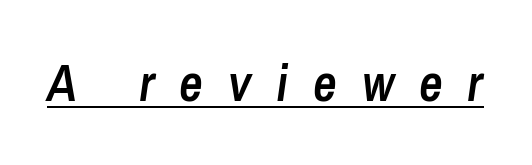
The image shows 52 px semibold, condensed type, italic (leaning right); set unusually wide letter spacing (+0.48 em), underlined; low stroke contrast and a medium x-height.
